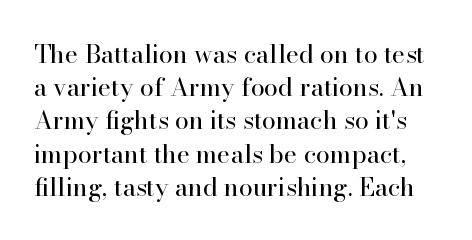
Q: Is the text bold? A: No.
Q: Is the text italic (slanted)? A: No, it is upright.
Q: Is the text underlined? A: No.
Q: Is the spacing between letters normal or unusually wide? A: Normal.
Q: Is the spacing between lines tight, normal or loose? A: Normal.
